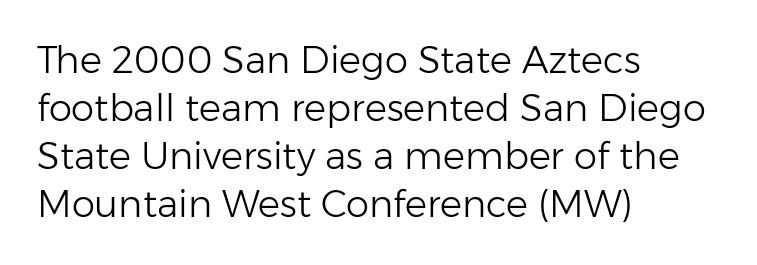
Heaviness? Minimal to ordinary, like unemphasized prose. The type sits square on the baseline with zero lean. The text was rendered using a sans face with plain stroke endings. Line spacing here is normal. Do the characters align in a grid? No, the font is proportional. These lines are set flush left with a ragged right edge.
